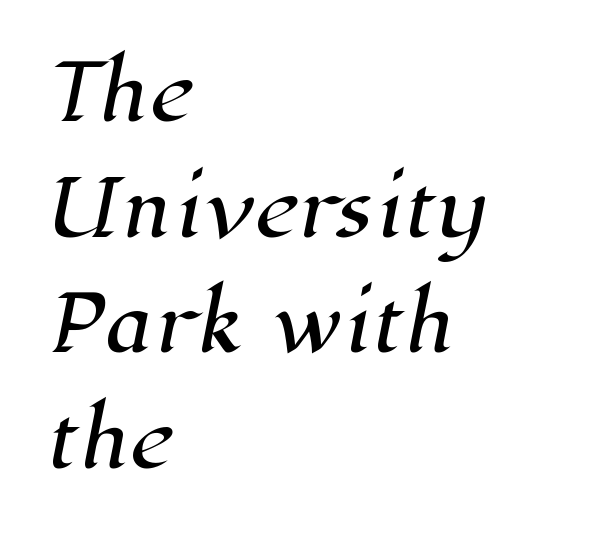
Q: Is the typeface a serif or a sans-serif typeface? A: Serif.
Q: Is the text underlined? A: No.
Q: How is the paragraph aligned? A: Left-aligned.
Q: Is the spacing between letters normal or unusually wide? A: Normal.
Q: Is the spacing between lines tight, normal or loose? A: Normal.
Q: Width (condensed, normal, or wide)? A: Normal.
Q: Stroke contrast? A: High.
Q: x-height? A: Medium.
Q: Monospaced? A: No.
